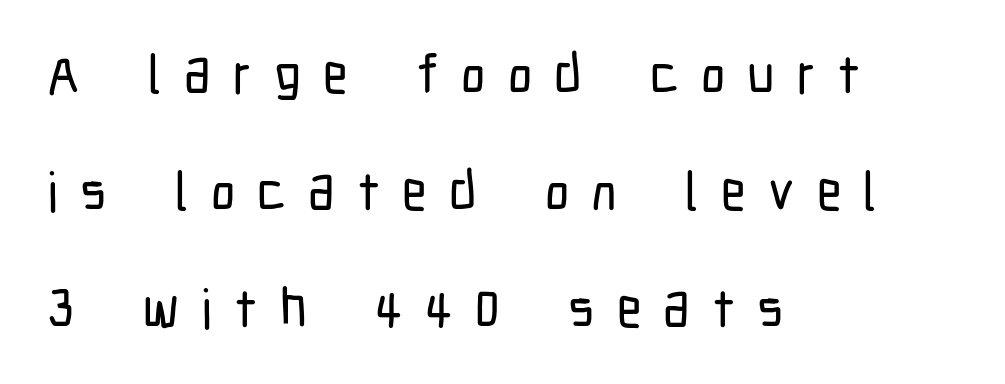
Is there much room between lines? Yes — plenty of vertical air separates them. Here the designer chose a conventional face with non-uniform glyph widths. The specimen omits any rule beneath the text block's lines. In terms of letterform style, serifs are entirely absent.
